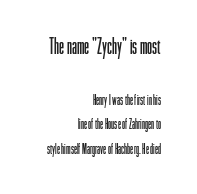
Q: Is the text bold? A: No.
Q: Is the text italic (slanted)? A: No, it is upright.
Q: Is the text underlined? A: No.
Q: How is the paragraph aligned? A: Right-aligned.
Q: Is the spacing between letters normal or unusually wide? A: Normal.
Q: Which block of text is set in a larger size, the first (top) or the second (bottom)? A: The first (top) one.
